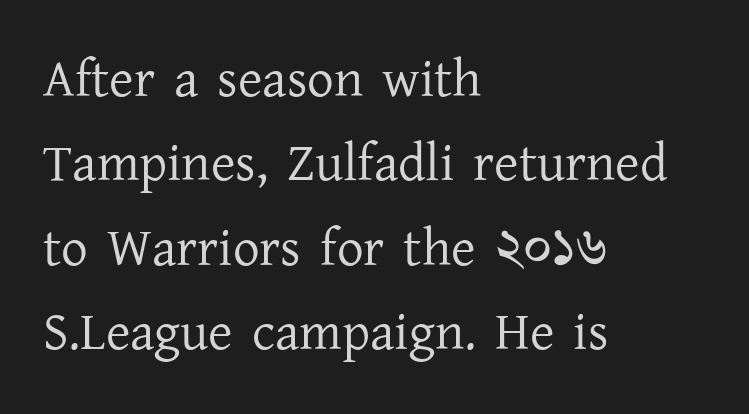
The image shows 53 px regular-weight serif type, upright; set left-aligned, normal line spacing (1.59x), normal letter spacing, not underlined; low stroke contrast and a medium x-height.
